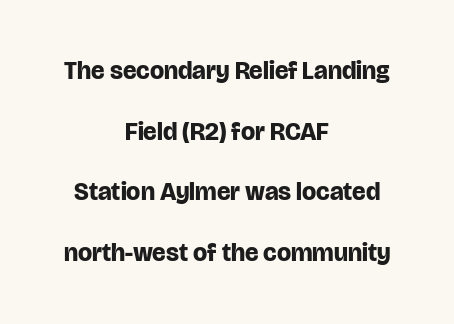
Q: Is the text bold? A: Yes.
Q: Is the text italic (slanted)? A: No, it is upright.
Q: Is the text underlined? A: No.
Q: How is the paragraph aligned? A: Centered.
Q: Is the spacing between letters normal or unusually wide? A: Normal.
Q: Is the spacing between lines tight, normal or loose? A: Loose.
